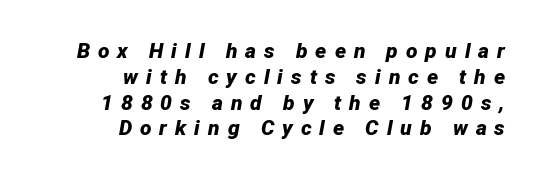
Q: Is the text bold? A: Yes.
Q: Is the text italic (slanted)? A: Yes, it leans right by about 12 degrees.
Q: Is the text underlined? A: No.
Q: How is the paragraph aligned? A: Right-aligned.
Q: Is the spacing between letters normal or unusually wide? A: Unusually wide.
